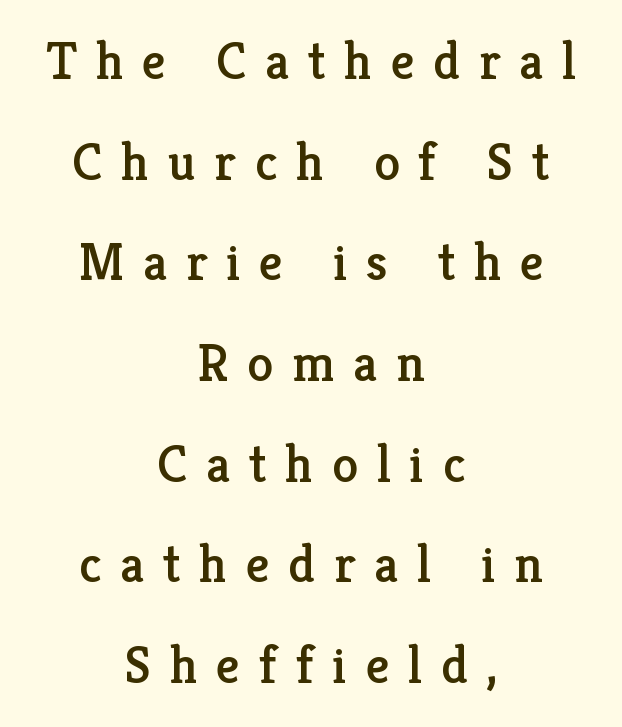
The paragraph has two soft edges and a firm central axis. Rendered with straight, roman letterforms. Has an underline been added? It has not. Students, note that the glyphs here are deliberately spaced far apart. The rendering uses natural spacing where letterforms have individual widths.
